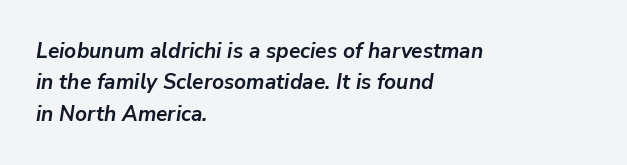
Q: Is the text bold? A: Yes.
Q: Is the text italic (slanted)? A: Yes, it leans right by about 9 degrees.
Q: Is the text underlined? A: No.
Q: How is the paragraph aligned? A: Left-aligned.
Q: Is the spacing between letters normal or unusually wide? A: Normal.
Q: Is the spacing between lines tight, normal or loose? A: Normal.
